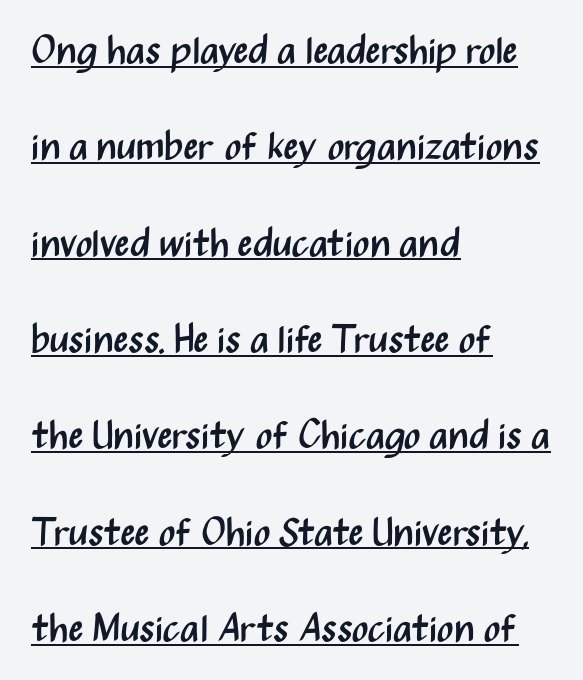
Q: Is the text bold? A: No.
Q: Is the text italic (slanted)? A: No, it is upright.
Q: Is the typeface a serif or a sans-serif typeface? A: Sans-serif.
Q: Is the text underlined? A: Yes.
Q: How is the paragraph aligned? A: Left-aligned.
Q: Is the spacing between letters normal or unusually wide? A: Normal.
Q: Is the spacing between lines tight, normal or loose? A: Loose.
Q: Width (condensed, normal, or wide)? A: Condensed.
Q: Stroke contrast? A: Medium.
Q: x-height? A: Medium.
Q: Monospaced? A: No.
